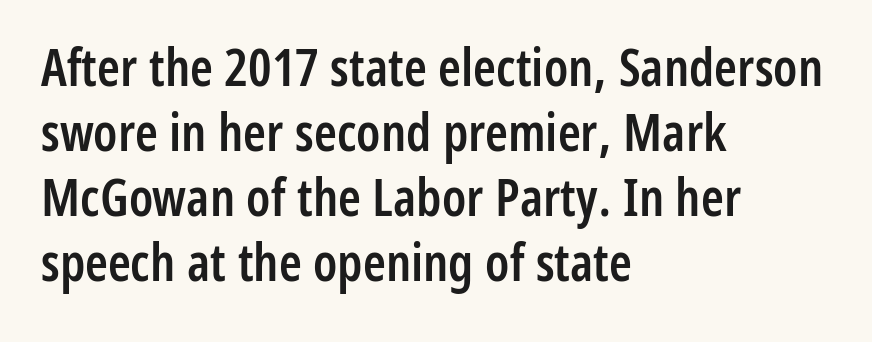
Q: Is the text bold? A: Semi-bold.
Q: Is the text italic (slanted)? A: No, it is upright.
Q: Is the typeface a serif or a sans-serif typeface? A: Sans-serif.
Q: Is the text underlined? A: No.
Q: How is the paragraph aligned? A: Left-aligned.
Q: Is the spacing between letters normal or unusually wide? A: Normal.
Q: Is the spacing between lines tight, normal or loose? A: Normal.
Q: Width (condensed, normal, or wide)? A: Condensed.
Q: Stroke contrast? A: Low.
Q: x-height? A: Medium.
Q: Monospaced? A: No.
